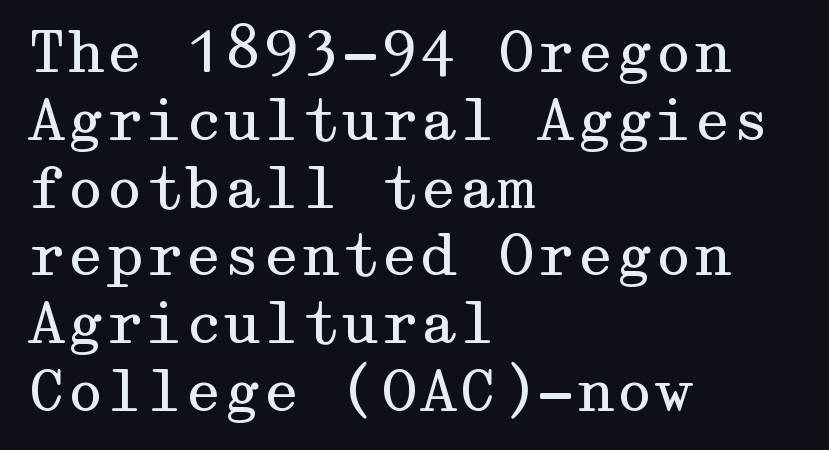
The image shows 56 px regular-weight, wide serif type, upright; set left-aligned, line spacing 1.21x, normal letter spacing, not underlined; medium stroke contrast and a medium x-height.
